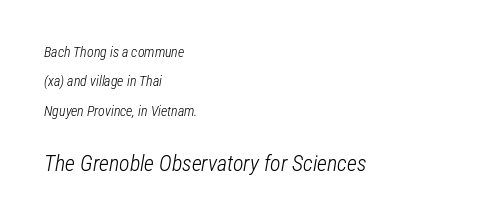
Q: Is the text bold? A: No.
Q: Is the text italic (slanted)? A: Yes, it leans right by about 12 degrees.
Q: Is the text underlined? A: No.
Q: How is the paragraph aligned? A: Left-aligned.
Q: Is the spacing between letters normal or unusually wide? A: Normal.
Q: Is the spacing between lines tight, normal or loose? A: Loose.
Q: Which block of text is set in a larger size, the first (top) or the second (bottom)? A: The second (bottom) one.
